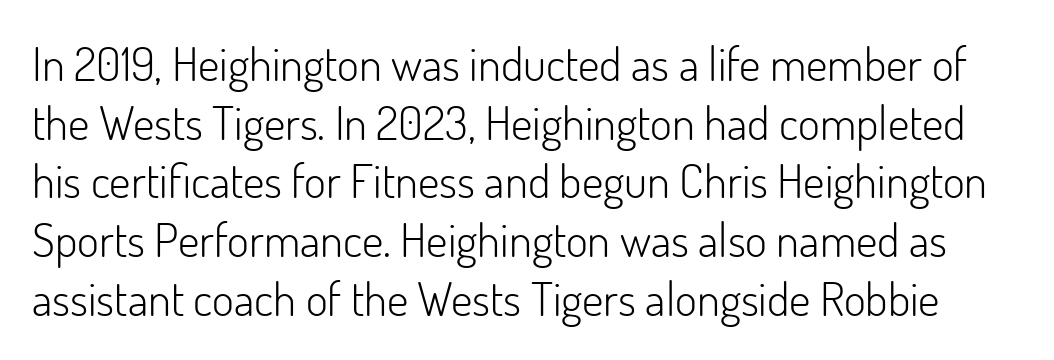
Serif or sans? Sans — the stroke terminals are bare. Regular leading. The tracking reads as untouched default to a designer's eye. Think standard paragraph weight, or any step lighter than that. The area under the type is left untouched. The face used here is proportionally spaced, like ordinary book or web type.
